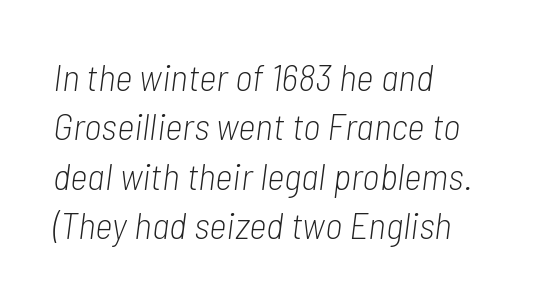
If you drew a line through each stem, it would be angled. Summary of weight: not heavy and not bold. These lines sit exactly where default settings would place them. This sample has the flowing, uneven cadence of proportional lettering.
